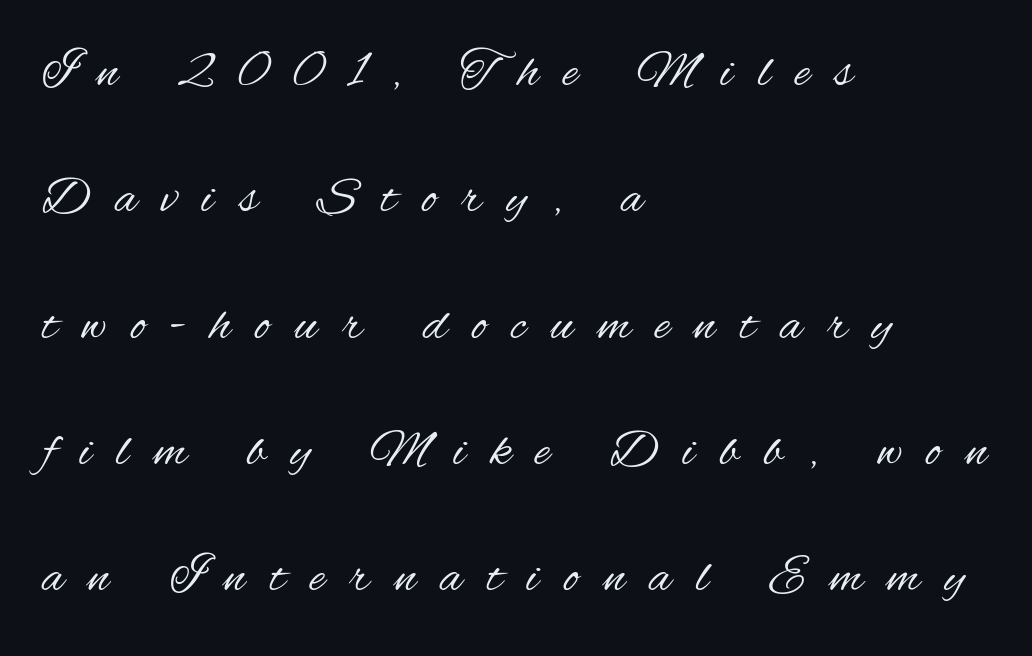
Students, note that the glyphs here are deliberately spaced far apart. Each row of text sits above clean, open space. A classic flush-left, rag-right setting is used for this passage. A great deal of white space separates one row of letters from the next.
